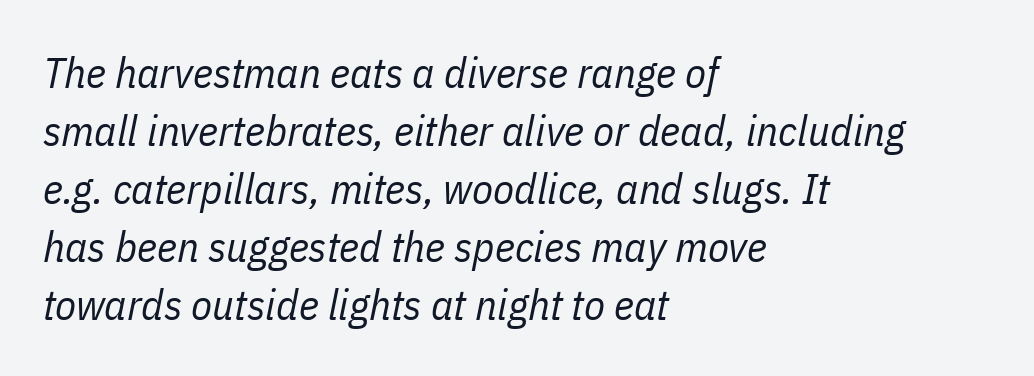
The image shows 43 px regular-weight, condensed type, italic (leaning right); set left-aligned, normal line spacing (1.35x), normal letter spacing, not underlined; low stroke contrast and a medium x-height.
